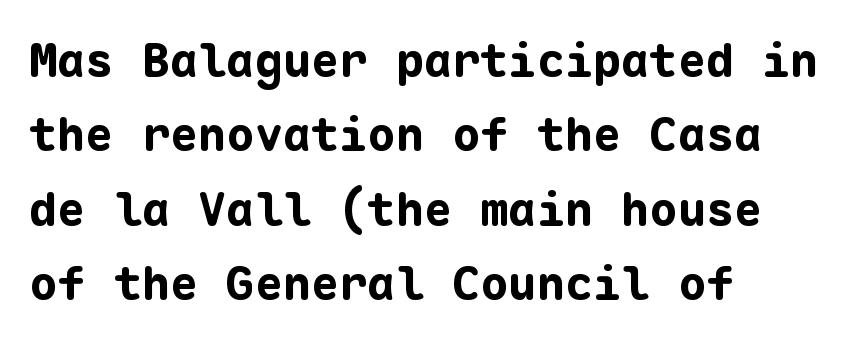
Q: Is the text bold? A: Yes.
Q: Is the text italic (slanted)? A: No, it is upright.
Q: Is the typeface a serif or a sans-serif typeface? A: Sans-serif.
Q: Is the text underlined? A: No.
Q: How is the paragraph aligned? A: Left-aligned.
Q: Is the spacing between letters normal or unusually wide? A: Normal.
Q: Is the spacing between lines tight, normal or loose? A: Normal.
Q: Width (condensed, normal, or wide)? A: Normal.
Q: Stroke contrast? A: Low.
Q: x-height? A: Medium.
Q: Monospaced? A: Yes.
